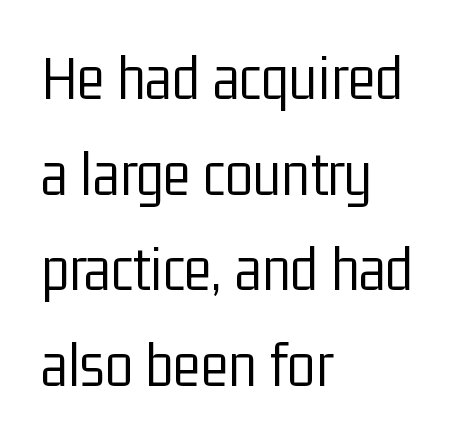
{"serif": "no", "italic": "no", "bold": "no", "weight": "light", "width": "condensed", "stroke_contrast": "low", "x_height": "medium", "monospaced": "no", "underline": "no", "align": "left", "line_spacing": "normal", "line_spacing_ratio": 1.47, "letter_spacing": "normal", "letter_spacing_em": 0.0, "glyph_px": 65}
